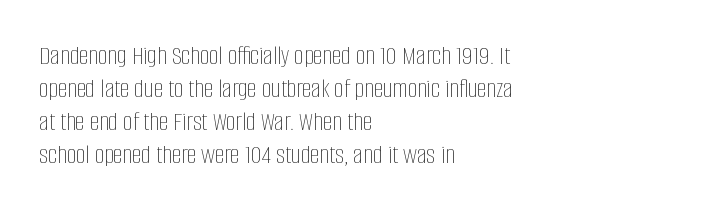
The image shows 27 px text type, upright; set left-aligned, line spacing 1.22x, normal letter spacing, not underlined.
